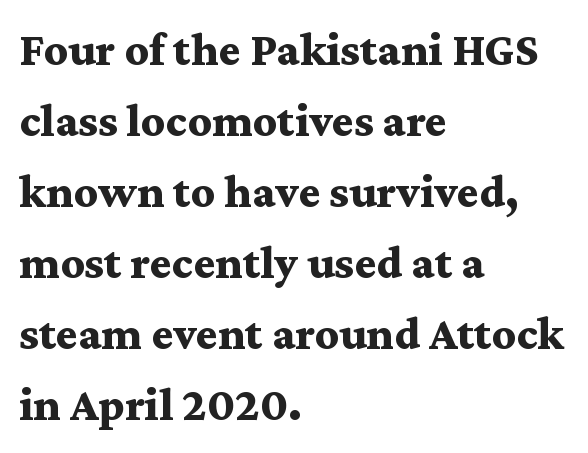
Q: Is the text bold? A: Yes.
Q: Is the text italic (slanted)? A: No, it is upright.
Q: Is the typeface a serif or a sans-serif typeface? A: Serif.
Q: Is the text underlined? A: No.
Q: How is the paragraph aligned? A: Left-aligned.
Q: Is the spacing between letters normal or unusually wide? A: Normal.
Q: Is the spacing between lines tight, normal or loose? A: Normal.
Q: Width (condensed, normal, or wide)? A: Wide.
Q: Stroke contrast? A: Medium.
Q: x-height? A: Medium.
Q: Monospaced? A: No.
